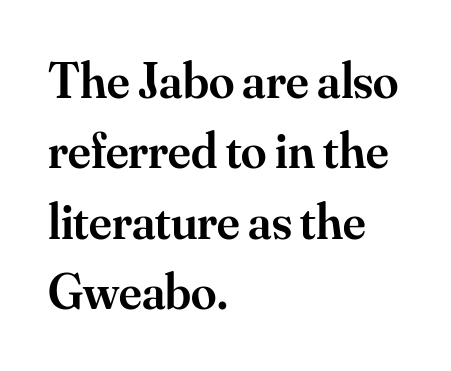
The rendering keeps characters at their native spacing. These lines are set flush left with a ragged right edge. No italicization has been applied; the sample stays upright. Any mark beneath the type? The region is blank. Notice how descenders clear the ascenders below comfortably — that's standard leading.
